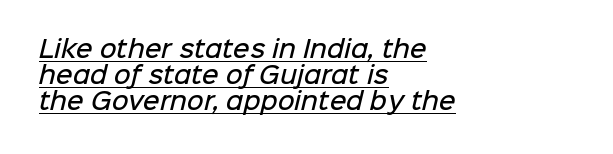
Q: Is the text bold? A: Semi-bold.
Q: Is the text underlined? A: Yes.
Q: How is the paragraph aligned? A: Left-aligned.
Q: Is the spacing between letters normal or unusually wide? A: Normal.
Q: Is the spacing between lines tight, normal or loose? A: Tight.
